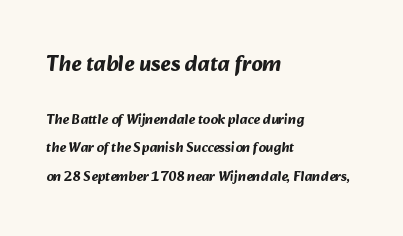
{"bold": "yes", "underline": "no", "align": "left", "line_spacing": "loose", "line_spacing_ratio": 2.02, "letter_spacing": "normal", "letter_spacing_em": 0.0, "larger_block": "first", "size_ratio": 1.57, "glyph_px": 22}
